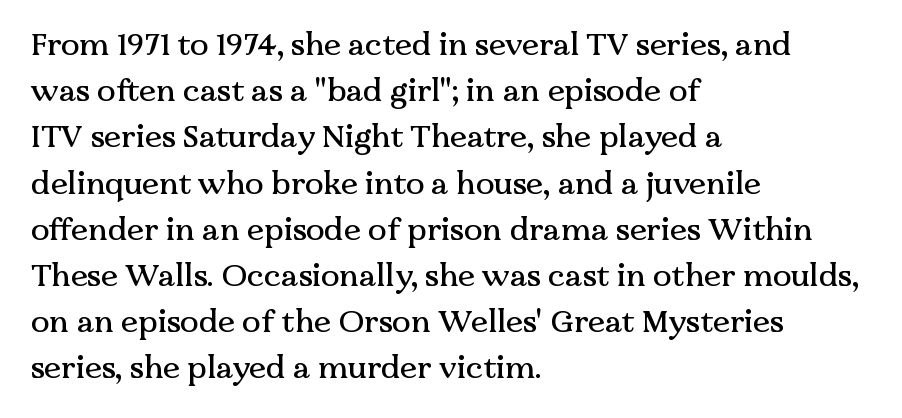
Q: Is the text italic (slanted)? A: No, it is upright.
Q: Is the typeface a serif or a sans-serif typeface? A: Serif.
Q: Is the text underlined? A: No.
Q: How is the paragraph aligned? A: Left-aligned.
Q: Is the spacing between letters normal or unusually wide? A: Normal.
Q: Is the spacing between lines tight, normal or loose? A: Normal.
Q: Width (condensed, normal, or wide)? A: Normal.
Q: Stroke contrast? A: Medium.
Q: x-height? A: Medium.
Q: Monospaced? A: No.
